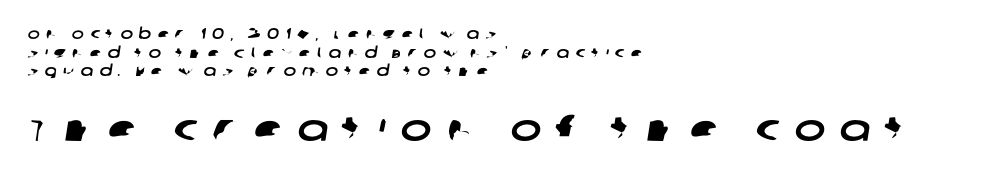
{"serif": "no", "width": "wide", "stroke_contrast": "low", "x_height": "large", "monospaced": "no", "underline": "no", "align": "left", "line_spacing_ratio": 1.24, "letter_spacing": "wide", "letter_spacing_em": 0.41, "larger_block": "second", "size_ratio": 2.47, "glyph_px": 37}
